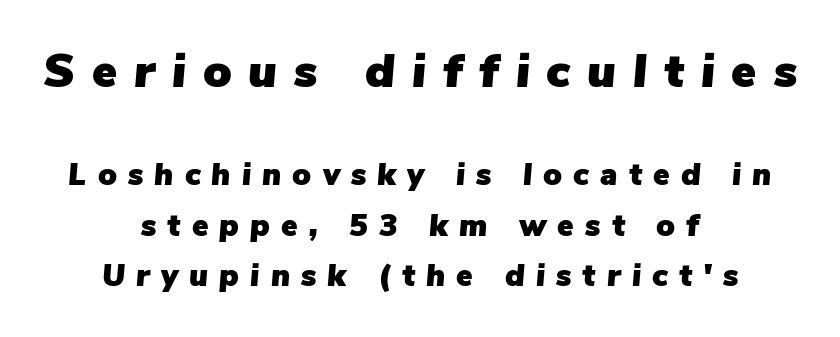
Q: Is the text italic (slanted)? A: Yes, it leans right by about 5 degrees.
Q: Is the text underlined? A: No.
Q: How is the paragraph aligned? A: Centered.
Q: Is the spacing between letters normal or unusually wide? A: Unusually wide.
Q: Is the spacing between lines tight, normal or loose? A: Normal.
Q: Which block of text is set in a larger size, the first (top) or the second (bottom)? A: The first (top) one.
Q: Width (condensed, normal, or wide)? A: Normal.
Q: Stroke contrast? A: Low.
Q: x-height? A: Medium.
Q: Monospaced? A: No.
